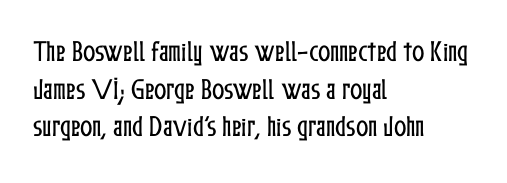
Q: Is the text italic (slanted)? A: No, it is upright.
Q: Is the text underlined? A: No.
Q: How is the paragraph aligned? A: Left-aligned.
Q: Is the spacing between letters normal or unusually wide? A: Normal.
Q: Is the spacing between lines tight, normal or loose? A: Normal.
